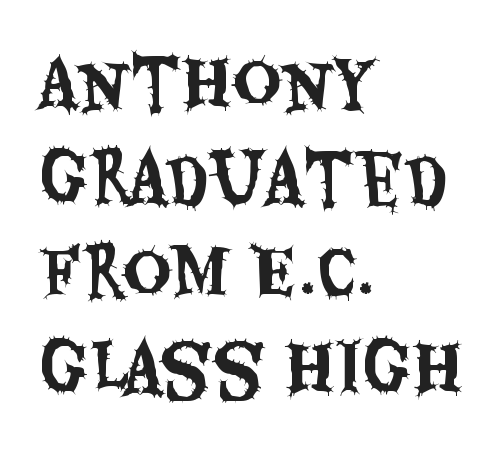
Q: Is the text italic (slanted)? A: No, it is upright.
Q: Is the typeface a serif or a sans-serif typeface? A: Sans-serif.
Q: Is the text underlined? A: No.
Q: How is the paragraph aligned? A: Left-aligned.
Q: Is the spacing between letters normal or unusually wide? A: Normal.
Q: Is the spacing between lines tight, normal or loose? A: Normal.
Q: Width (condensed, normal, or wide)? A: Condensed.
Q: Stroke contrast? A: Medium.
Q: x-height? A: Large.
Q: Monospaced? A: No.
